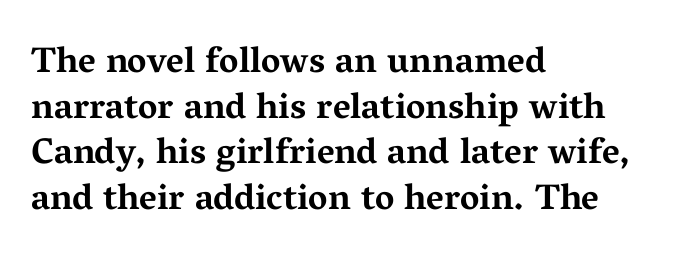
The letters stand straight up with perfectly vertical stems. The lines in this sample share a left origin and differ only in where they stop. Reading down the column, the eye jumps a familiar distance to each next line. This rendering leaves character spacing at its baseline value. A typesetter would call this proportional, since set widths differ per character. This sample uses a serif face.
